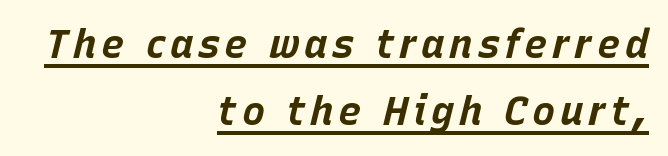
{"italic": "yes", "lean": "right", "slant_degrees": 15, "bold": "yes", "weight": "bold", "width": "normal", "stroke_contrast": "low", "x_height": "large", "monospaced": "no", "underline": "yes", "align": "right", "line_spacing_ratio": 1.72, "glyph_px": 39}
